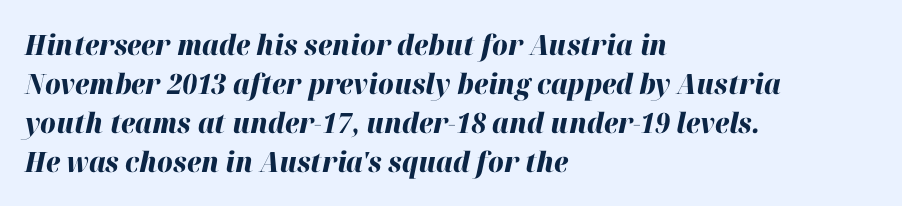
The image shows 28 px heavy type, italic (leaning right); set left-aligned, normal line spacing (1.39x), normal letter spacing, not underlined; high stroke contrast and a medium x-height.
